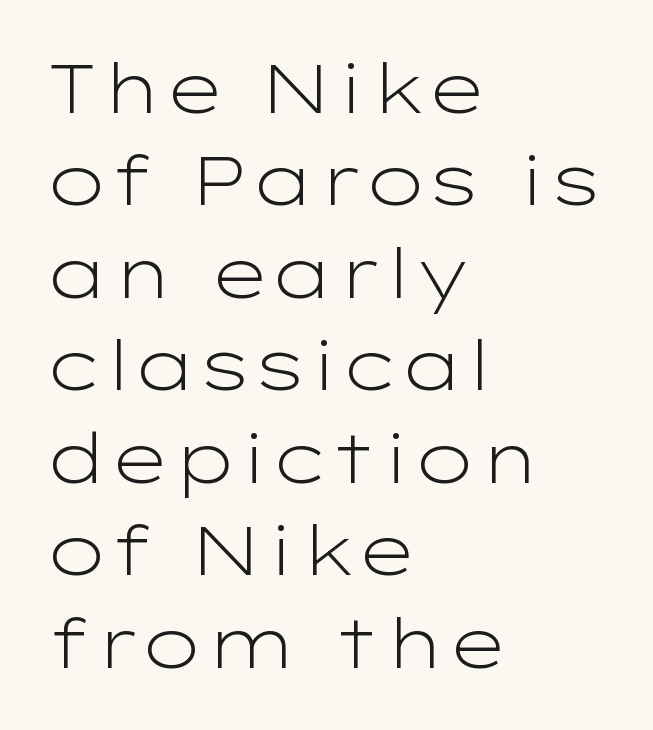
Q: Is the text bold? A: No.
Q: Is the text italic (slanted)? A: No, it is upright.
Q: Is the typeface a serif or a sans-serif typeface? A: Sans-serif.
Q: Is the text underlined? A: No.
Q: How is the paragraph aligned? A: Left-aligned.
Q: Is the spacing between letters normal or unusually wide? A: Normal.
Q: Is the spacing between lines tight, normal or loose? A: Normal.
Q: Width (condensed, normal, or wide)? A: Wide.
Q: Stroke contrast? A: Low.
Q: x-height? A: Medium.
Q: Monospaced? A: No.
